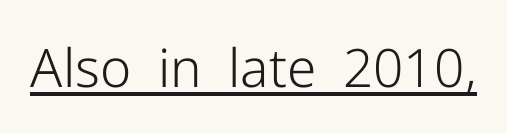
Q: Is the text bold? A: No.
Q: Is the text italic (slanted)? A: No, it is upright.
Q: Is the typeface a serif or a sans-serif typeface? A: Sans-serif.
Q: Is the text underlined? A: Yes.
Q: Is the spacing between letters normal or unusually wide? A: Normal.
Q: Width (condensed, normal, or wide)? A: Normal.
Q: Stroke contrast? A: Low.
Q: x-height? A: Medium.
Q: Monospaced? A: No.
